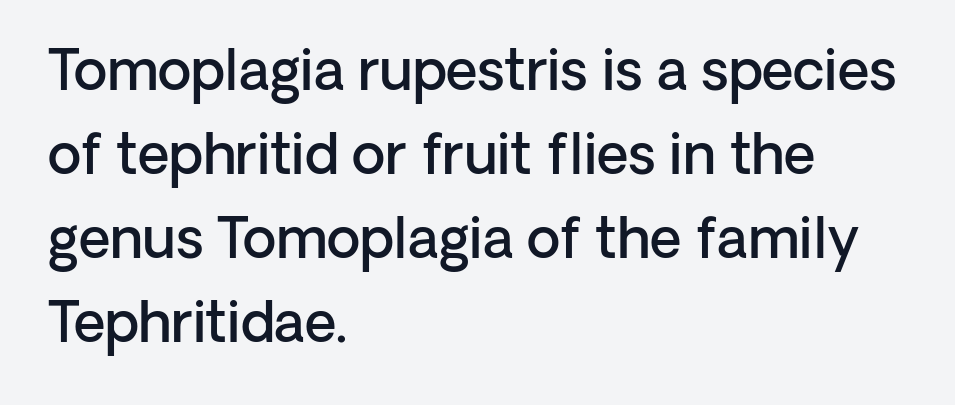
The image shows 55 px semibold sans-serif type, upright; set left-aligned, normal line spacing (1.53x), normal letter spacing, not underlined; low stroke contrast and a medium x-height.
